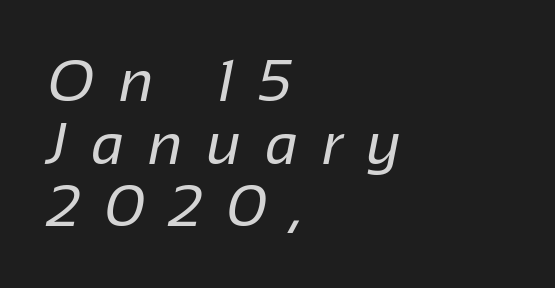
Q: Is the text bold? A: No.
Q: Is the typeface a serif or a sans-serif typeface? A: Sans-serif.
Q: Is the text underlined? A: No.
Q: How is the paragraph aligned? A: Left-aligned.
Q: Is the spacing between letters normal or unusually wide? A: Unusually wide.
Q: Is the spacing between lines tight, normal or loose? A: Tight.
Q: Width (condensed, normal, or wide)? A: Normal.
Q: Stroke contrast? A: Low.
Q: x-height? A: Medium.
Q: Monospaced? A: No.
